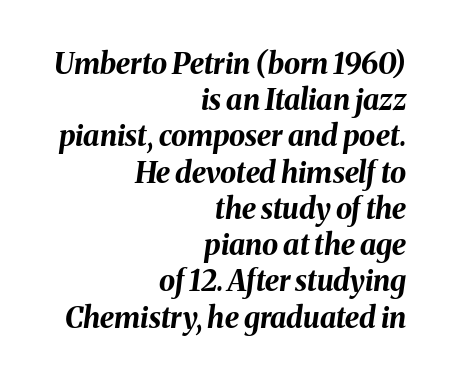
Caption: multi-line text, flush right, ragged left. The zone under the glyphs is completely vacant. The lines sit at an ordinary, default distance from one another. Is this a fixed-width face? No — the glyphs have proportional, varying widths.
